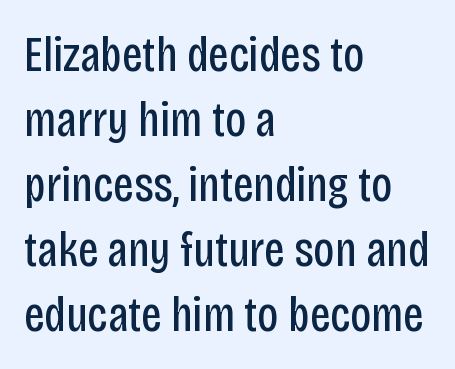
A student would call this left alignment; a typographer would say flush left, rag right. The letterforms sit at book weight or below. Rows of type keep a routine distance in the vertical direction. The passage shown is typed in a proportional face where columns would drift. Look at the bottom of the vertical strokes: they stop flat, with no serifs.
